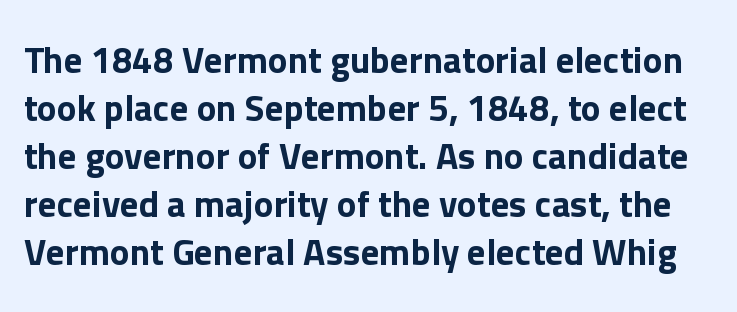
Q: Is the text italic (slanted)? A: No, it is upright.
Q: Is the typeface a serif or a sans-serif typeface? A: Sans-serif.
Q: Is the text underlined? A: No.
Q: Is the spacing between letters normal or unusually wide? A: Normal.
Q: Is the spacing between lines tight, normal or loose? A: Normal.
Q: Width (condensed, normal, or wide)? A: Normal.
Q: Stroke contrast? A: Low.
Q: x-height? A: Medium.
Q: Monospaced? A: No.
